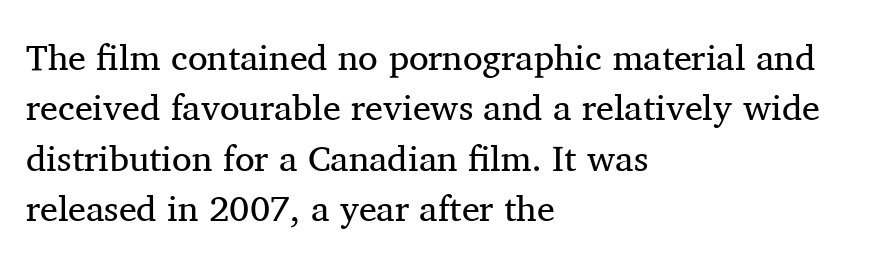
Each row of text sits above clean, open space. Compared with a centered layout, this one pins lines to the left instead. Notice how descenders clear the ascenders below comfortably — that's standard leading. The axis of the letterforms is exactly vertical. The designer went with a serif here, giving each stem small feet. Unbolded letterforms with no extra heft.
